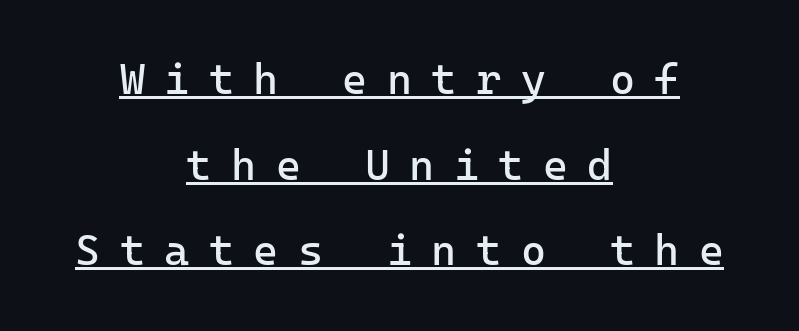
The image shows 43 px regular-weight sans-serif type, upright; set centered, loose line spacing (1.99x), unusually wide letter spacing (+0.45 em), underlined; low stroke contrast and a medium x-height.
